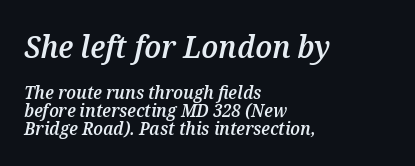
Q: Is the text bold? A: Semi-bold.
Q: Is the text italic (slanted)? A: Yes, it leans right by about 12 degrees.
Q: Is the text underlined? A: No.
Q: How is the paragraph aligned? A: Left-aligned.
Q: Is the spacing between letters normal or unusually wide? A: Normal.
Q: Is the spacing between lines tight, normal or loose? A: Tight.
Q: Which block of text is set in a larger size, the first (top) or the second (bottom)? A: The first (top) one.
Q: Width (condensed, normal, or wide)? A: Normal.
Q: Stroke contrast? A: Medium.
Q: x-height? A: Medium.
Q: Monospaced? A: No.
